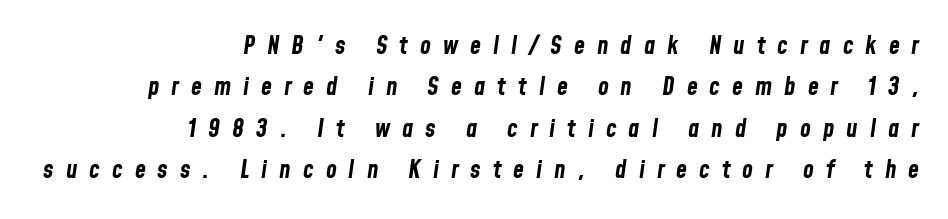
Q: Is the text bold? A: Yes.
Q: Is the text italic (slanted)? A: Yes, it leans right by about 8 degrees.
Q: Is the text underlined? A: No.
Q: How is the paragraph aligned? A: Right-aligned.
Q: Is the spacing between letters normal or unusually wide? A: Unusually wide.
Q: Is the spacing between lines tight, normal or loose? A: Normal.
